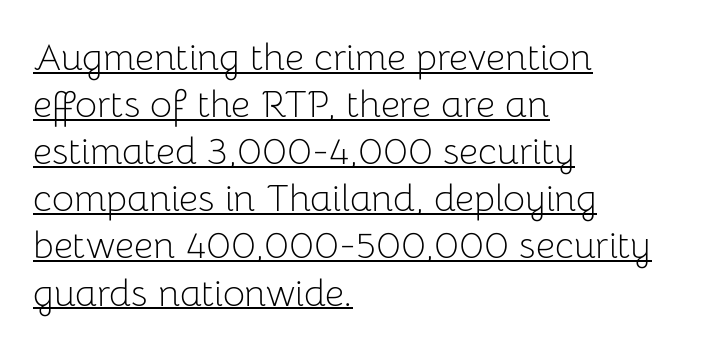
The image shows 38 px light sans-serif type, upright; set left-aligned, line spacing 1.24x, normal letter spacing, underlined; low stroke contrast and a medium x-height.
